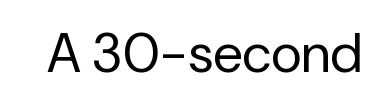
The image shows 54 px regular-weight sans-serif type, upright; set normal letter spacing, not underlined; low stroke contrast and a medium x-height.
